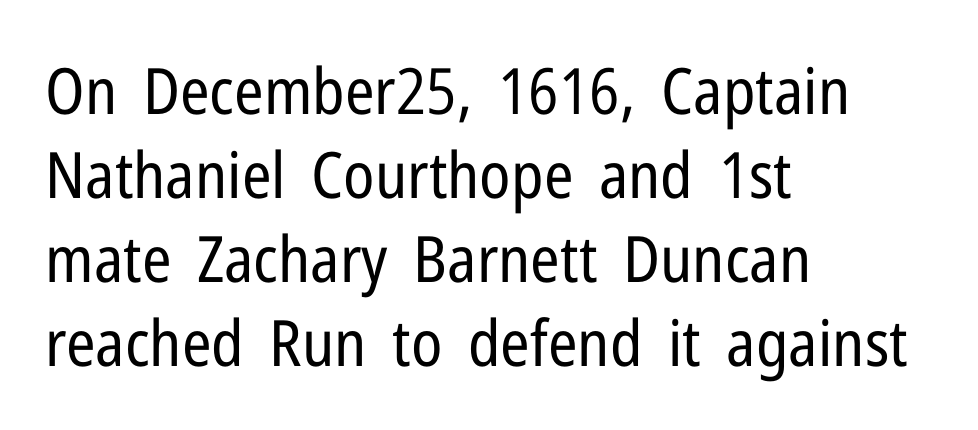
No word sits above an underline. The cut favours lightness, reaching ordinary text weight at its darkest. These lines keep a tight, regular rhythm from letter to letter. Designer's note — italics off, roman on.
